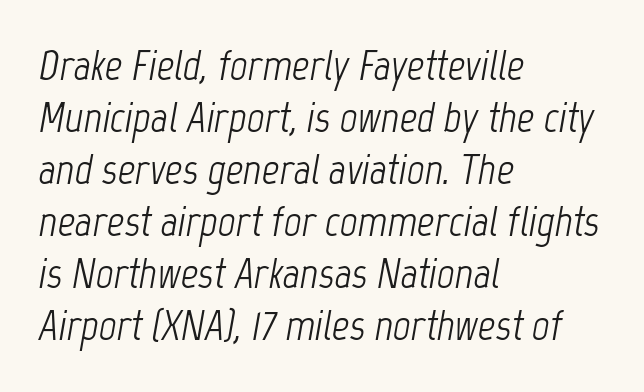
Q: Is the text bold? A: No.
Q: Is the text italic (slanted)? A: Yes, it leans right by about 12 degrees.
Q: Is the text underlined? A: No.
Q: How is the paragraph aligned? A: Left-aligned.
Q: Is the spacing between letters normal or unusually wide? A: Normal.
Q: Width (condensed, normal, or wide)? A: Condensed.
Q: Stroke contrast? A: Low.
Q: x-height? A: Medium.
Q: Monospaced? A: No.
